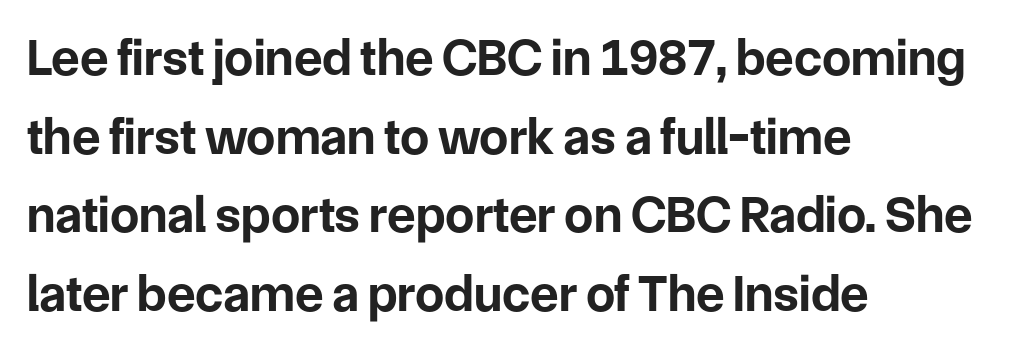
This sample keeps an unexceptional amount of space between lines. Teacher's note: observe the even left margin — that is flush-left alignment. These lines carry a lot of weight — the face is fully bold. Is this a sans? Yes — the strokes have no serifs. Quick note: underline off. What stands out about the letter spacing? Nothing — it is the standard amount.
